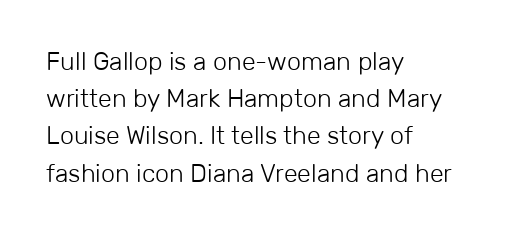
{"italic": "no", "bold": "no", "underline": "no", "align": "left", "line_spacing": "normal", "line_spacing_ratio": 1.49, "letter_spacing": "normal", "letter_spacing_em": 0.0, "glyph_px": 25}
